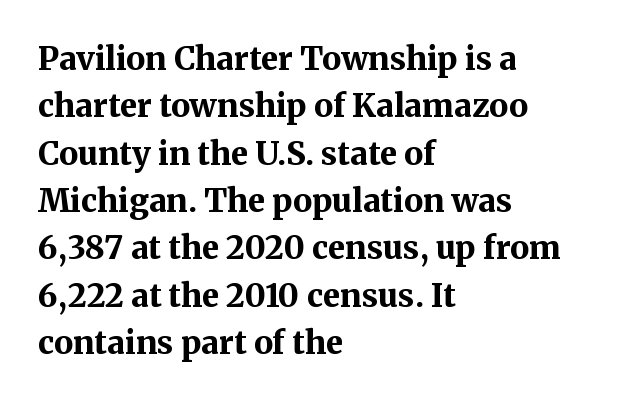
{"serif": "yes", "italic": "no", "bold": "yes", "weight": "bold", "width": "normal", "stroke_contrast": "medium", "x_height": "medium", "monospaced": "no", "underline": "no", "align": "left", "line_spacing": "normal", "line_spacing_ratio": 1.48, "letter_spacing": "normal", "letter_spacing_em": 0.0, "glyph_px": 32}
